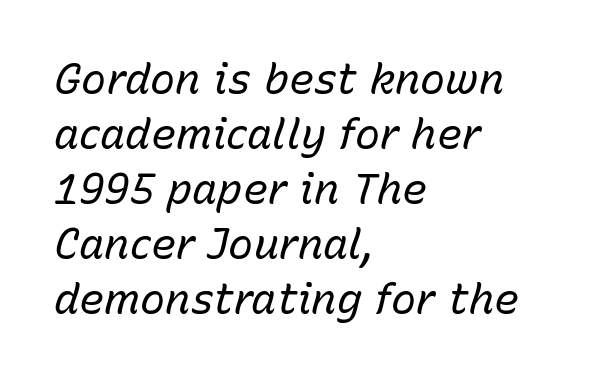
Q: Is the text bold? A: No.
Q: Is the text italic (slanted)? A: Yes, it leans right by about 15 degrees.
Q: Is the text underlined? A: No.
Q: How is the paragraph aligned? A: Left-aligned.
Q: Is the spacing between letters normal or unusually wide? A: Normal.
Q: Is the spacing between lines tight, normal or loose? A: Normal.
Q: Width (condensed, normal, or wide)? A: Normal.
Q: Stroke contrast? A: Low.
Q: x-height? A: Medium.
Q: Monospaced? A: No.
